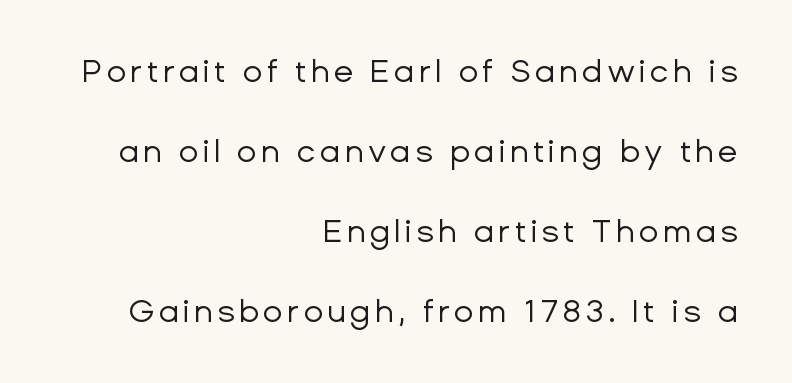
Q: Is the text bold? A: No.
Q: Is the text italic (slanted)? A: No, it is upright.
Q: Is the typeface a serif or a sans-serif typeface? A: Sans-serif.
Q: Is the text underlined? A: No.
Q: How is the paragraph aligned? A: Right-aligned.
Q: Is the spacing between lines tight, normal or loose? A: Loose.
Q: Width (condensed, normal, or wide)? A: Normal.
Q: Stroke contrast? A: Low.
Q: x-height? A: Medium.
Q: Monospaced? A: No.
